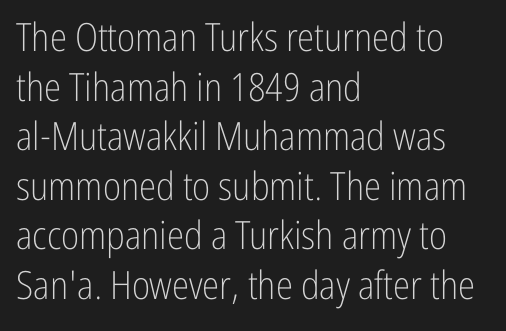
The image shows 39 px light, condensed sans-serif type, upright; set left-aligned, normal line spacing (1.27x), normal letter spacing, not underlined; low stroke contrast and a medium x-height.
